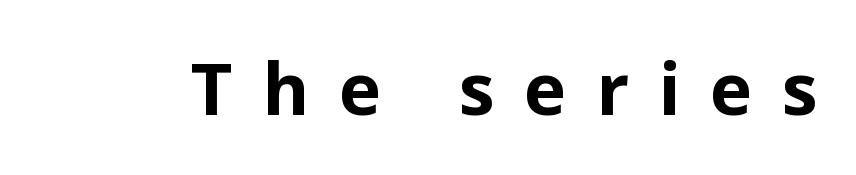
Q: Is the text bold? A: Yes.
Q: Is the text italic (slanted)? A: No, it is upright.
Q: Is the typeface a serif or a sans-serif typeface? A: Sans-serif.
Q: Is the text underlined? A: No.
Q: Is the spacing between letters normal or unusually wide? A: Unusually wide.
Q: Width (condensed, normal, or wide)? A: Normal.
Q: Stroke contrast? A: Low.
Q: x-height? A: Medium.
Q: Monospaced? A: No.
